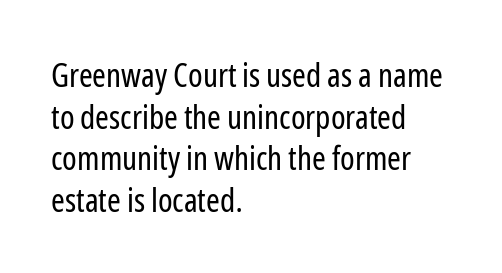
Q: Is the text bold? A: No.
Q: Is the text italic (slanted)? A: No, it is upright.
Q: Is the typeface a serif or a sans-serif typeface? A: Sans-serif.
Q: Is the text underlined? A: No.
Q: How is the paragraph aligned? A: Left-aligned.
Q: Is the spacing between letters normal or unusually wide? A: Normal.
Q: Is the spacing between lines tight, normal or loose? A: Normal.
Q: Width (condensed, normal, or wide)? A: Condensed.
Q: Stroke contrast? A: Low.
Q: x-height? A: Medium.
Q: Monospaced? A: No.
